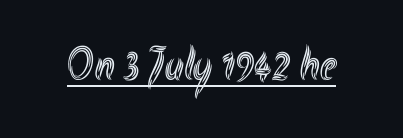
The image shows 47 px condensed type; set normal letter spacing, underlined; a small x-height.
